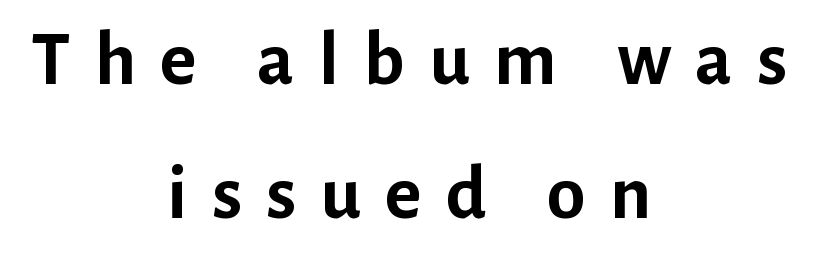
Posture: straight, roman, zero tilt. The area under the type is left untouched. The characters display no serif detailing; their extremities are plain. Each letter keeps its own natural width here, so spacing adapts to shape. Horizontal alignment here is central, giving a formal, balanced look.
